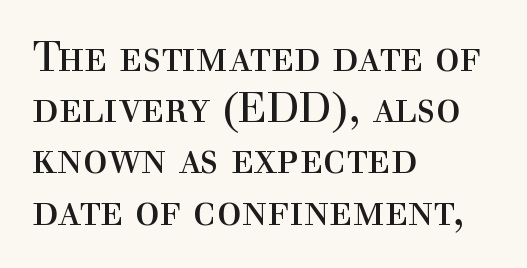
The image shows 41 px regular-weight serif type, upright; set left-aligned, normal line spacing (1.25x), normal letter spacing, not underlined; a medium x-height.
